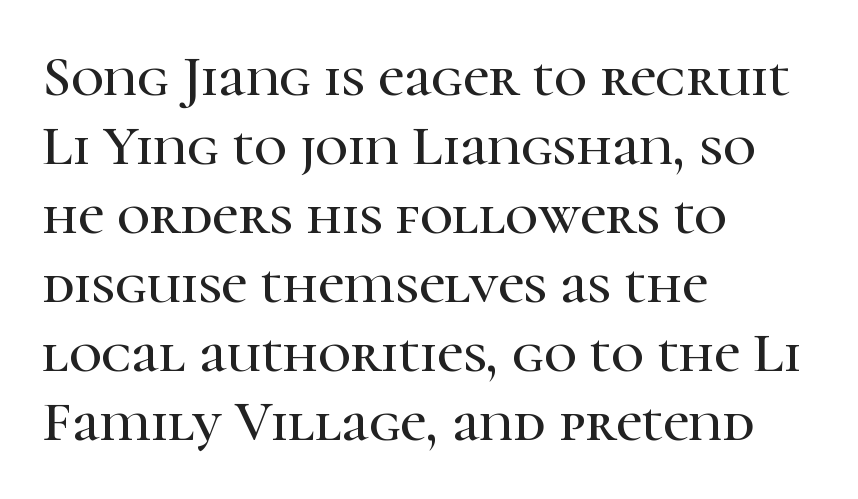
The image shows 57 px serif type, upright; set left-aligned, line spacing 1.21x, normal letter spacing, not underlined; high stroke contrast and a medium x-height.
